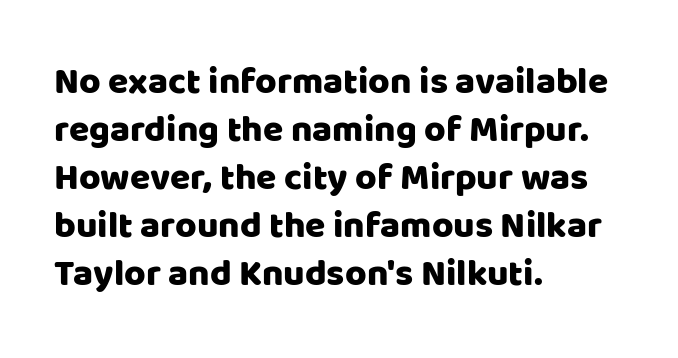
The image shows 37 px sans-serif type, upright; set left-aligned, normal line spacing (1.3x), normal letter spacing, not underlined; low stroke contrast and a large x-height.
